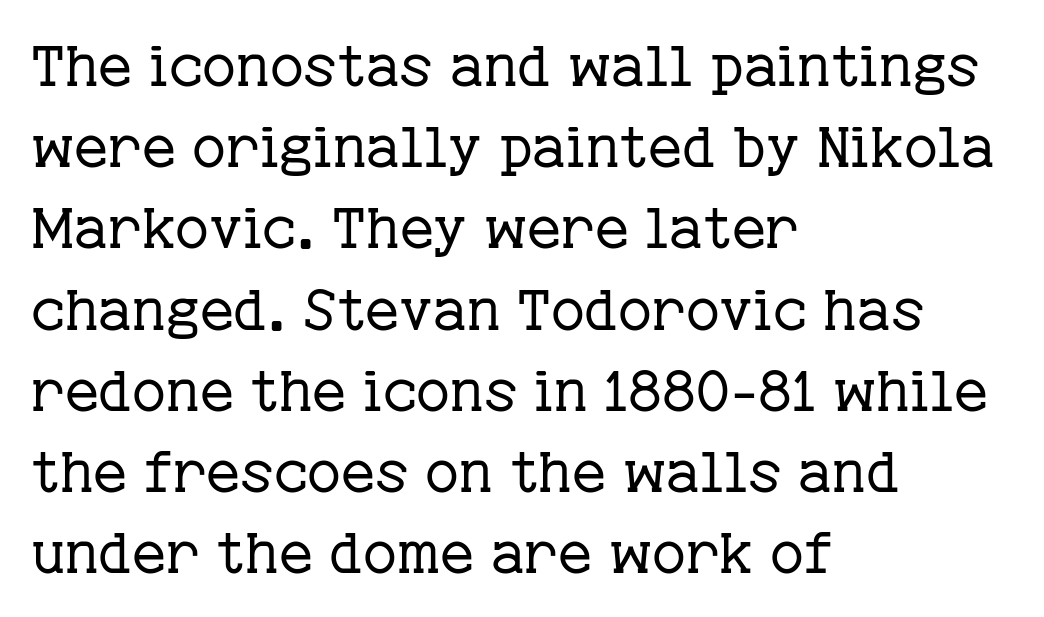
Q: Is the text bold? A: No.
Q: Is the text italic (slanted)? A: No, it is upright.
Q: Is the typeface a serif or a sans-serif typeface? A: Serif.
Q: Is the text underlined? A: No.
Q: How is the paragraph aligned? A: Left-aligned.
Q: Is the spacing between letters normal or unusually wide? A: Normal.
Q: Is the spacing between lines tight, normal or loose? A: Normal.
Q: Width (condensed, normal, or wide)? A: Normal.
Q: Stroke contrast? A: Low.
Q: x-height? A: Medium.
Q: Monospaced? A: No.
